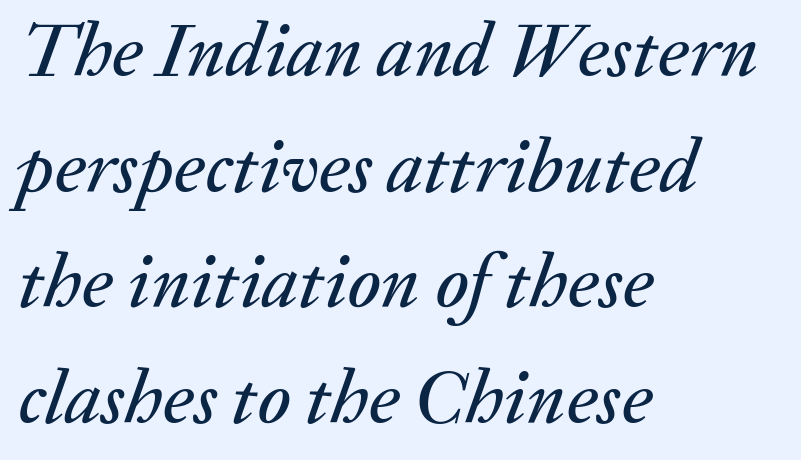
Q: Is the text italic (slanted)? A: Yes, it leans right by about 20 degrees.
Q: Is the text underlined? A: No.
Q: How is the paragraph aligned? A: Left-aligned.
Q: Is the spacing between letters normal or unusually wide? A: Normal.
Q: Is the spacing between lines tight, normal or loose? A: Normal.
Q: Width (condensed, normal, or wide)? A: Normal.
Q: Stroke contrast? A: Medium.
Q: x-height? A: Medium.
Q: Monospaced? A: No.
